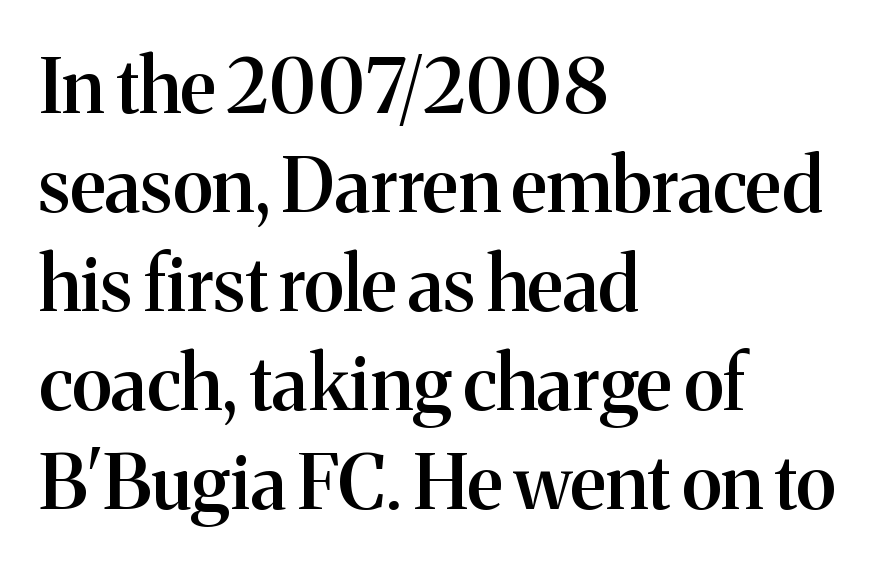
The image shows 75 px semibold serif type, upright; set left-aligned, normal line spacing (1.32x), normal letter spacing, not underlined; medium stroke contrast and a medium x-height.
